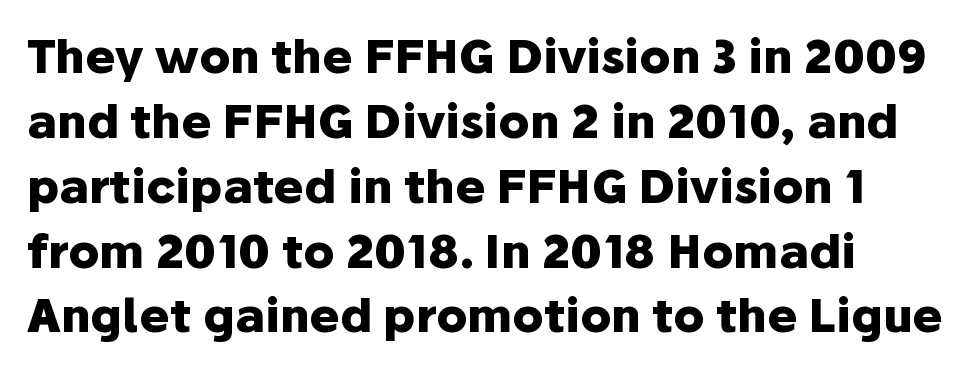
The glyphs in this specimen are sans serif. Bold? Absolutely — the strokes are thick and heavy. In terms of leading, this rendering sits right in the middle. This sample has the flowing, uneven cadence of proportional lettering. Italic? Not at all — the glyphs are vertical. Letter spacing: default.
